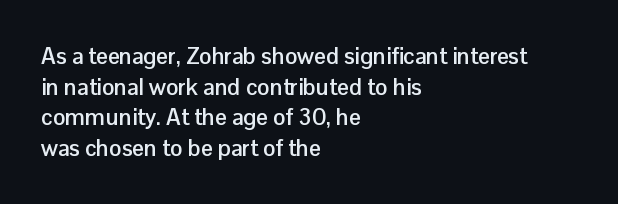
{"italic": "no", "bold": "yes", "underline": "no", "align": "left", "line_spacing": "normal", "line_spacing_ratio": 1.33, "letter_spacing": "normal", "letter_spacing_em": 0.0, "glyph_px": 23}
